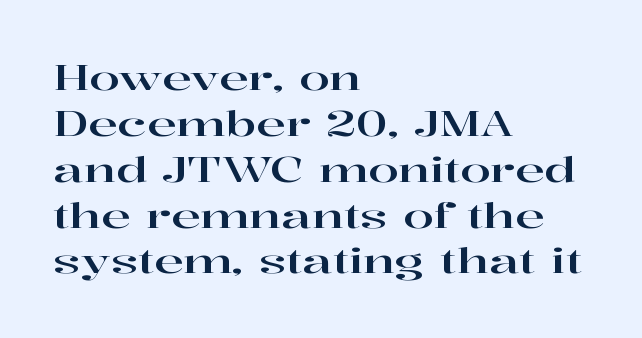
The image shows 35 px wide serif type, upright; set left-aligned, normal line spacing (1.31x), normal letter spacing, not underlined; high stroke contrast and a medium x-height.
